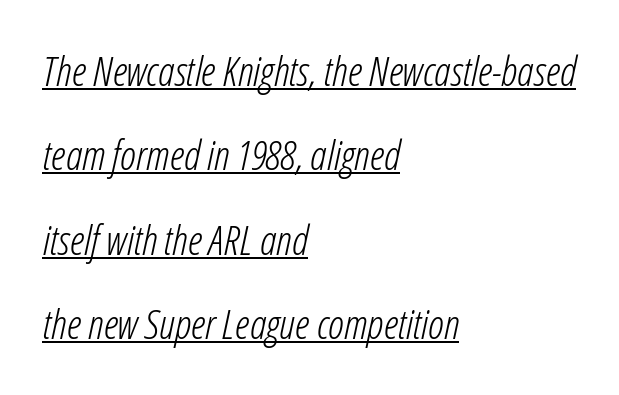
The image shows 41 px light, condensed type, italic (leaning right); set left-aligned, loose line spacing (2.06x), normal letter spacing, underlined; low stroke contrast and a medium x-height.
